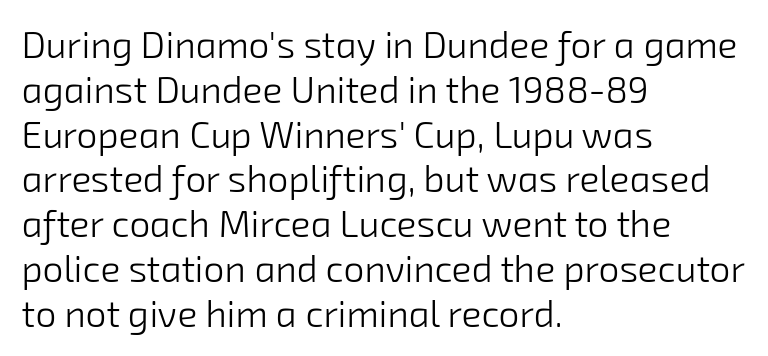
Q: Is the text bold? A: No.
Q: Is the typeface a serif or a sans-serif typeface? A: Sans-serif.
Q: Is the text underlined? A: No.
Q: How is the paragraph aligned? A: Left-aligned.
Q: Is the spacing between letters normal or unusually wide? A: Normal.
Q: Width (condensed, normal, or wide)? A: Normal.
Q: Stroke contrast? A: Low.
Q: x-height? A: Medium.
Q: Monospaced? A: No.
